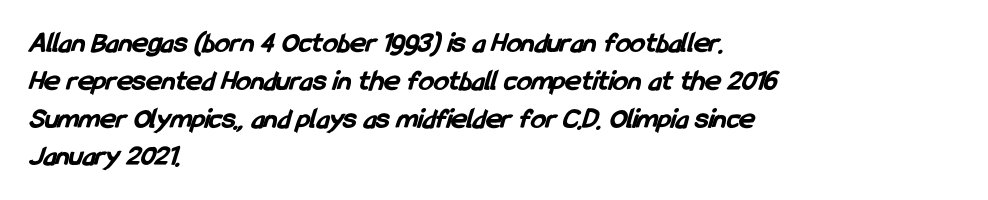
Q: Is the text bold? A: Yes.
Q: Is the typeface a serif or a sans-serif typeface? A: Sans-serif.
Q: Is the text underlined? A: No.
Q: How is the paragraph aligned? A: Left-aligned.
Q: Is the spacing between letters normal or unusually wide? A: Normal.
Q: Is the spacing between lines tight, normal or loose? A: Normal.
Q: Width (condensed, normal, or wide)? A: Condensed.
Q: Stroke contrast? A: Low.
Q: x-height? A: Medium.
Q: Monospaced? A: No.
